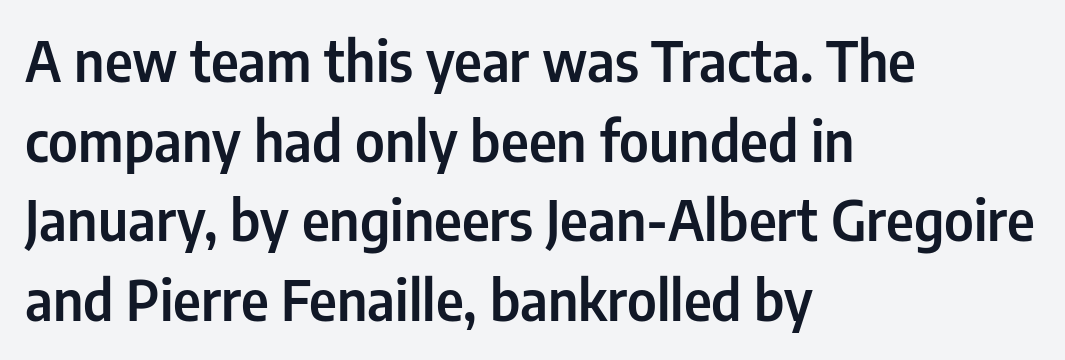
The image shows 55 px condensed sans-serif type, upright; set left-aligned, normal line spacing (1.45x), normal letter spacing, not underlined; low stroke contrast and a medium x-height.
